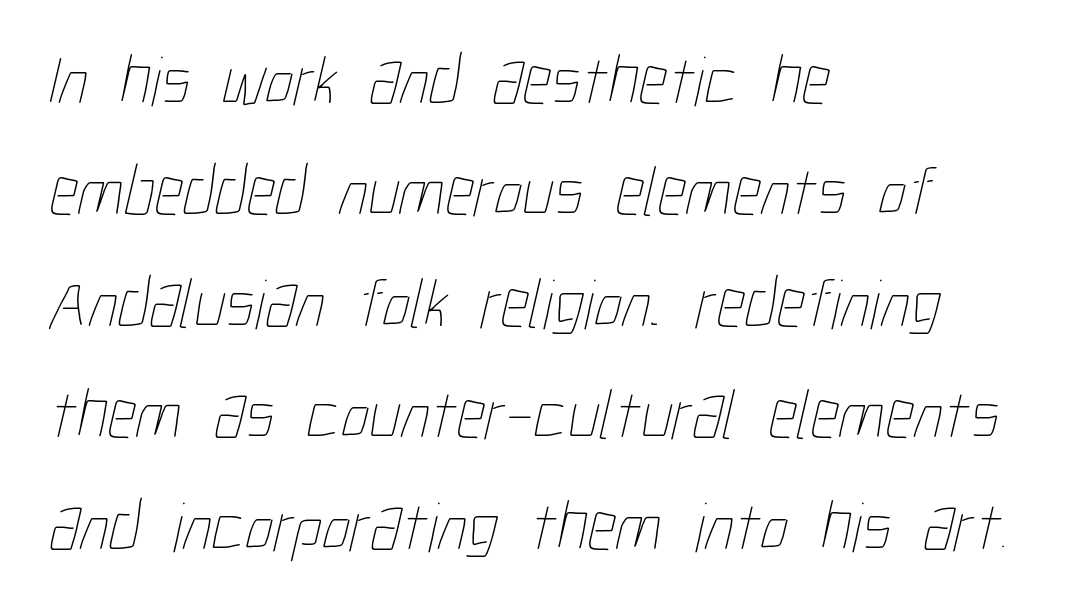
The image shows 71 px thin, condensed type; set left-aligned, normal line spacing (1.57x), normal letter spacing, not underlined; low stroke contrast and a medium x-height.
